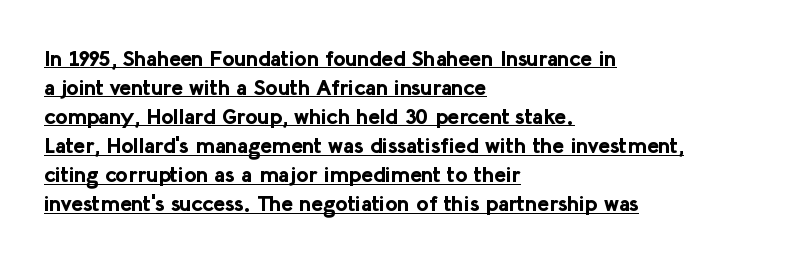
Q: Is the text bold? A: Yes.
Q: Is the text italic (slanted)? A: No, it is upright.
Q: Is the text underlined? A: Yes.
Q: How is the paragraph aligned? A: Left-aligned.
Q: Is the spacing between letters normal or unusually wide? A: Normal.
Q: Is the spacing between lines tight, normal or loose? A: Normal.
